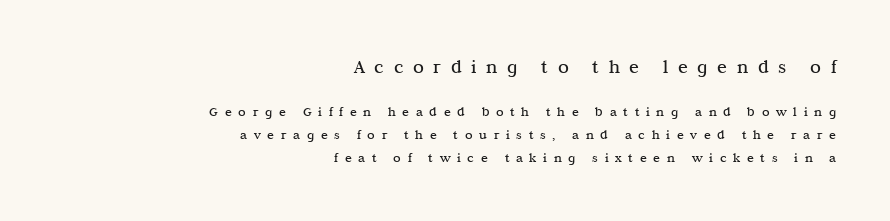
The image shows 20 px text type, upright; set right-aligned, normal line spacing (1.65x), unusually wide letter spacing (+0.48 em), not underlined; the first (top) block is 1.43x larger.
